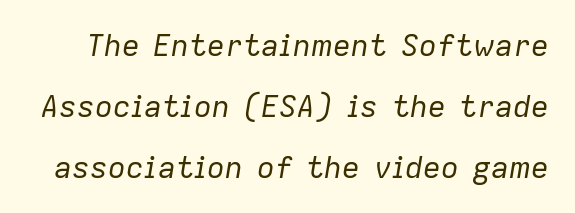
{"italic": "yes", "lean": "right", "slant_degrees": 9, "bold": "no", "weight": "regular", "width": "normal", "stroke_contrast": "low", "x_height": "medium", "monospaced": "no", "underline": "no", "line_spacing": "loose", "line_spacing_ratio": 2.03, "letter_spacing": "normal", "letter_spacing_em": 0.0, "glyph_px": 30}
